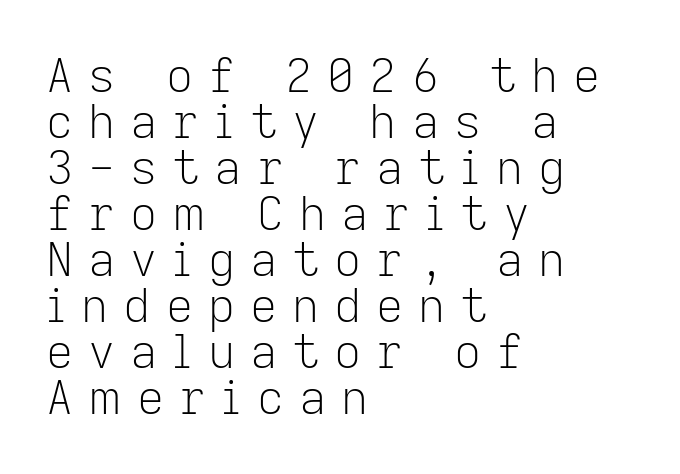
A light-to-regular cut is what we see here. The letters stand upright; this is a roman face. Successive baselines arrive quickly, one right under another. The rendering shows plain stroke endings on the letterforms — a sans-serif design. Do the characters align in a grid? No, the font is proportional. The space beneath each line is pristine and unruled.
